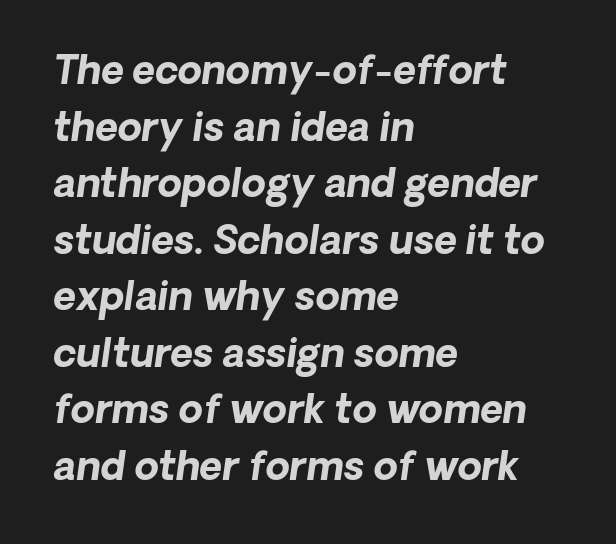
The image shows 39 px bold type, italic (leaning right); set left-aligned, normal line spacing (1.45x), normal letter spacing, not underlined; low stroke contrast and a medium x-height.
